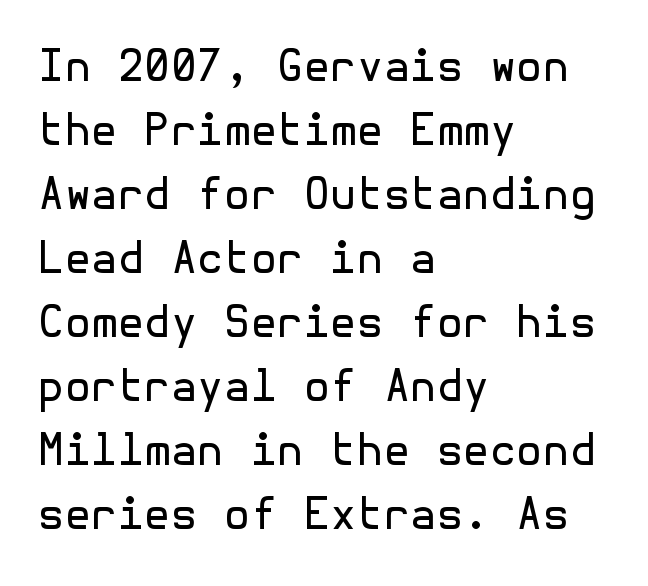
{"serif": "no", "italic": "no", "bold": "no", "weight": "regular", "width": "normal", "x_height": "medium", "underline": "no", "align": "left", "line_spacing": "normal", "line_spacing_ratio": 1.49, "letter_spacing": "normal", "letter_spacing_em": 0.0, "glyph_px": 43}
